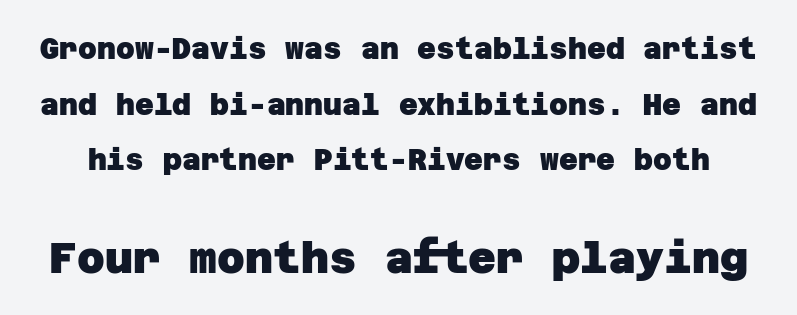
Q: Is the text bold? A: Yes.
Q: Is the typeface a serif or a sans-serif typeface? A: Sans-serif.
Q: Is the text underlined? A: No.
Q: Is the spacing between letters normal or unusually wide? A: Normal.
Q: Is the spacing between lines tight, normal or loose? A: Loose.
Q: Which block of text is set in a larger size, the first (top) or the second (bottom)? A: The second (bottom) one.
Q: Width (condensed, normal, or wide)? A: Normal.
Q: Stroke contrast? A: Low.
Q: x-height? A: Large.
